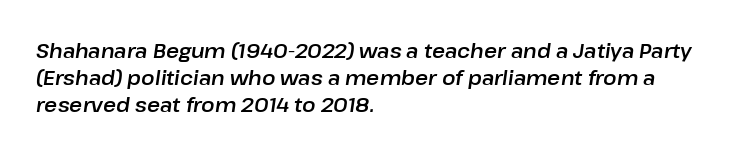
The image shows 20 px text type, italic (leaning right); set left-aligned, normal line spacing (1.36x), normal letter spacing, not underlined.
